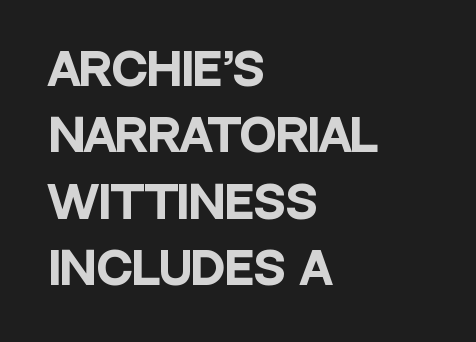
The image shows 44 px heavy, condensed sans-serif type, upright; set left-aligned, normal line spacing (1.51x), normal letter spacing, not underlined; low stroke contrast and a large x-height.
